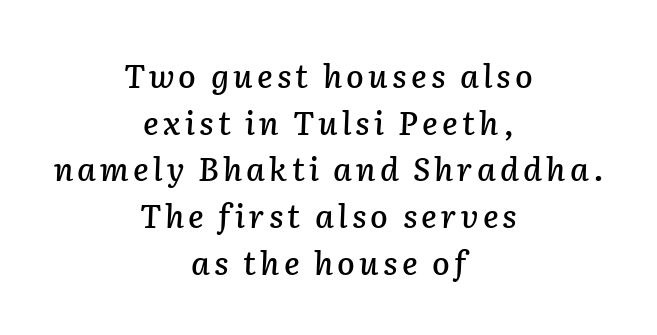
The image shows 32 px text type, italic (leaning right); set centered, normal line spacing (1.46x), not underlined; low stroke contrast and a medium x-height.
